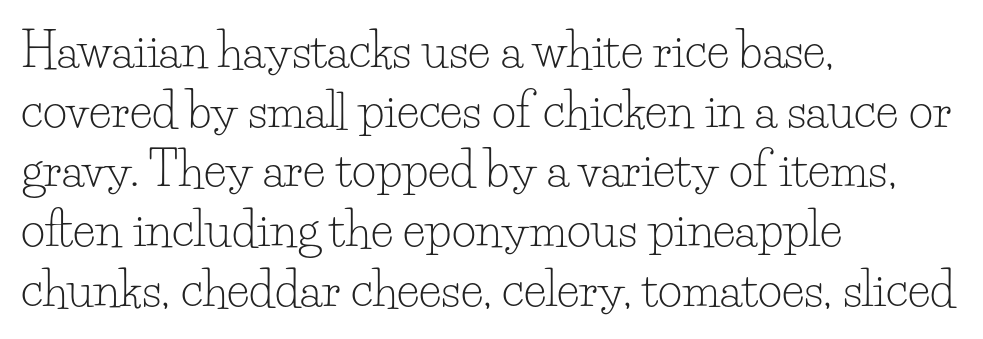
Notice how the passage keeps a crisp vertical edge on the left only. Weight: in the light-to-regular range. Words float on clear page, feet unadorned. Serif or sans? Serif — the stroke terminals have little feet. The rendering uses natural spacing where letterforms have individual widths.
